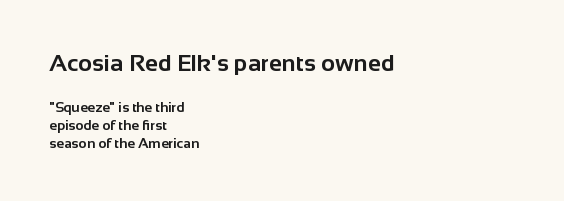
The passage shown has conventional tracking throughout. The rendering anchors every line to the left-hand side. Style check: upright. A bare baseline throughout the passage. Each new line begins a customary step beneath the previous one. Typesetter's note: full bold, strokes at maximum text heaviness.
